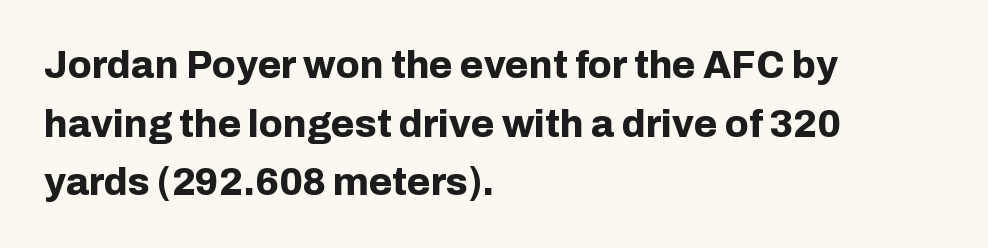
Is there much room between lines? A standard amount, neither cramped nor airy. The letterforms sit shoulder to shoulder at normal distance. The zone under the glyphs is completely vacant. When letters stand straight like this, we call the style roman or upright. Heft: maximum for text — a bold.
